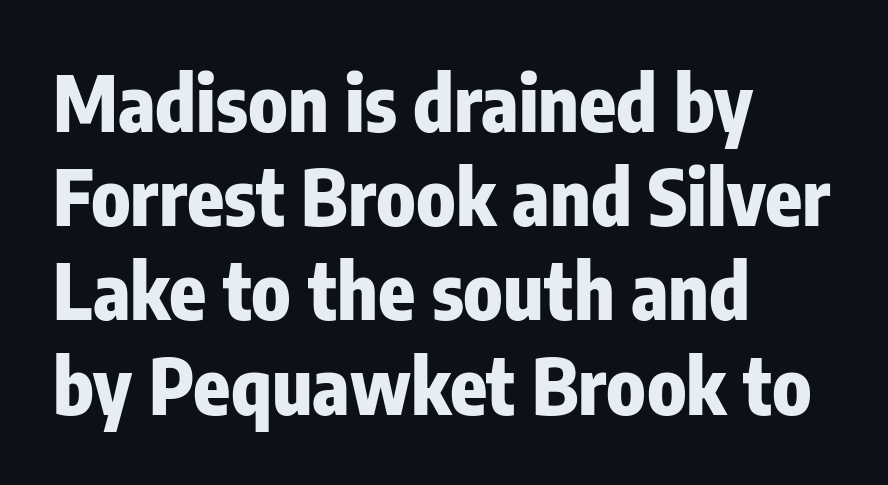
The image shows 76 px heavy, condensed sans-serif type, upright; set left-aligned, line spacing 1.24x, normal letter spacing, not underlined; low stroke contrast and a medium x-height.
